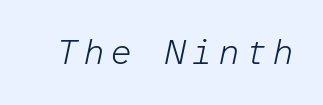
{"italic": "yes", "lean": "right", "slant_degrees": 12, "bold": "no", "weight": "light", "width": "normal", "stroke_contrast": "low", "x_height": "medium", "monospaced": "yes", "underline": "no", "glyph_px": 35}
